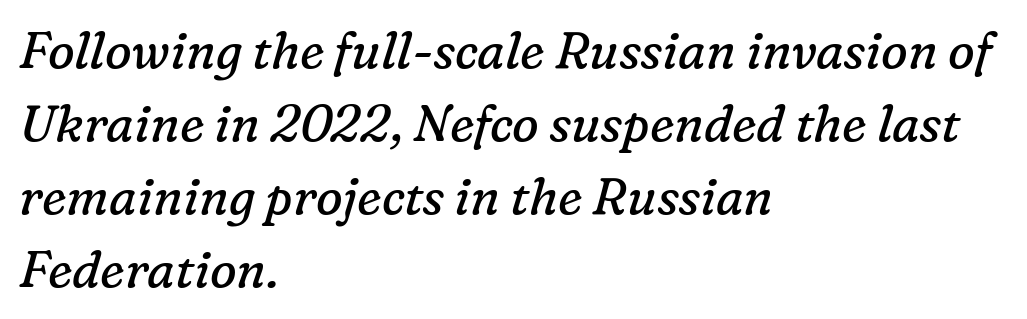
The line-height multiplier appears to be the usual default. This rendering features lettering with no underline. The weight would be labelled regular, book, light, or lighter still. Spacing verdict: proportional, widths tailored to each character. Casual observation: everything's shoved over to the left.
